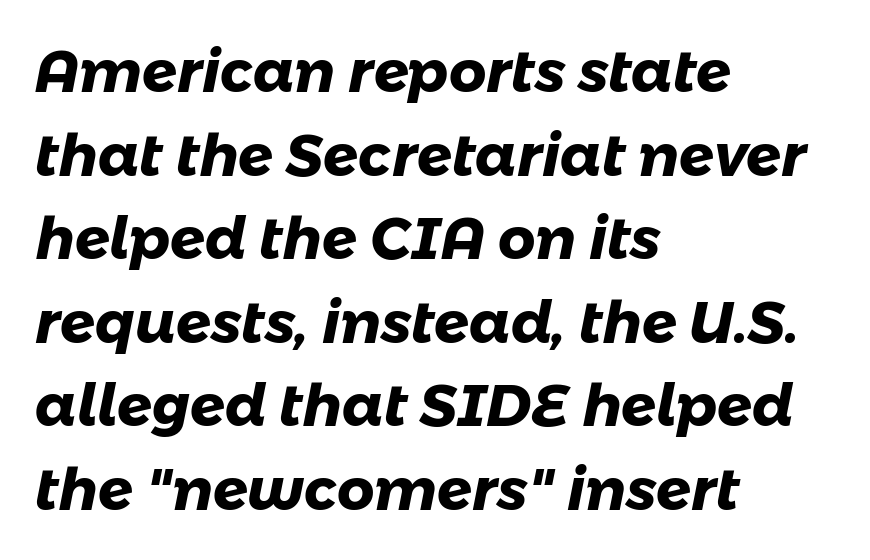
{"serif": "no", "bold": "yes", "weight": "heavy", "width": "normal", "stroke_contrast": "low", "x_height": "medium", "monospaced": "no", "underline": "no", "align": "left", "line_spacing": "normal", "line_spacing_ratio": 1.44, "letter_spacing": "normal", "letter_spacing_em": 0.0, "glyph_px": 58}
